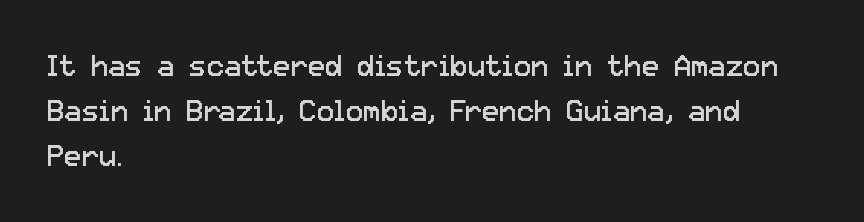
This is roman type, the default non-slanted kind. Character widths vary here, with narrow letters taking less room than wide ones. Is this a heavy cut? Hardly; it is regular or lighter. You could call the tracking neutral — neither tight nor loose. Unmarked baselines from the first word to the last. The vertical gap from one line to the next is medium.
